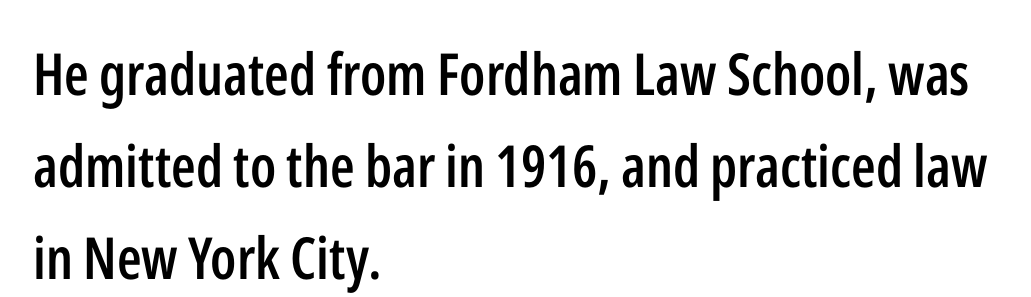
Q: Is the text bold? A: Semi-bold.
Q: Is the text italic (slanted)? A: No, it is upright.
Q: Is the typeface a serif or a sans-serif typeface? A: Sans-serif.
Q: Is the text underlined? A: No.
Q: How is the paragraph aligned? A: Left-aligned.
Q: Is the spacing between letters normal or unusually wide? A: Normal.
Q: Is the spacing between lines tight, normal or loose? A: Normal.
Q: Width (condensed, normal, or wide)? A: Condensed.
Q: Stroke contrast? A: Low.
Q: x-height? A: Medium.
Q: Monospaced? A: No.
